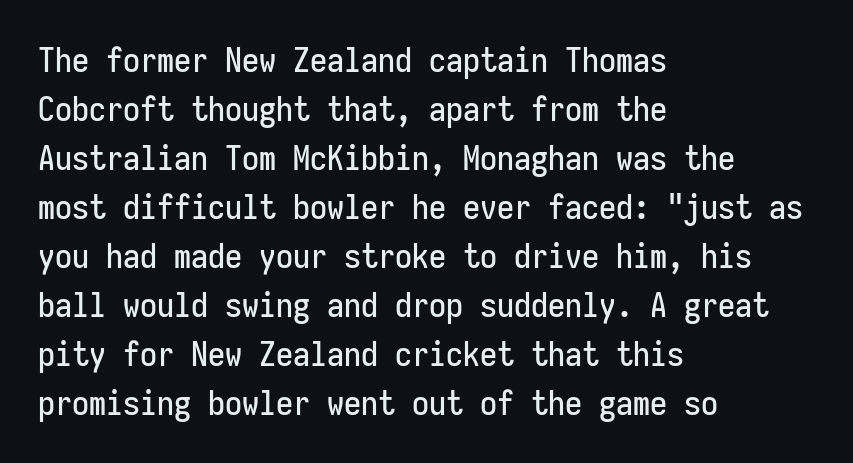
Q: Is the text italic (slanted)? A: No, it is upright.
Q: Is the typeface a serif or a sans-serif typeface? A: Sans-serif.
Q: Is the text underlined? A: No.
Q: How is the paragraph aligned? A: Left-aligned.
Q: Is the spacing between letters normal or unusually wide? A: Normal.
Q: Is the spacing between lines tight, normal or loose? A: Normal.
Q: Width (condensed, normal, or wide)? A: Condensed.
Q: Stroke contrast? A: Low.
Q: x-height? A: Medium.
Q: Monospaced? A: Yes.
